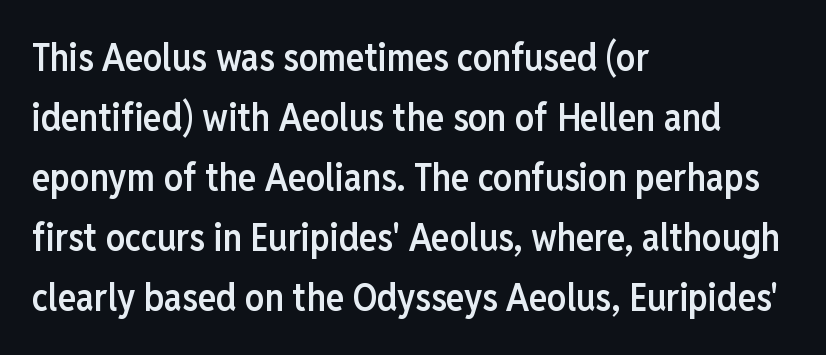
The image shows 38 px semibold, condensed sans-serif type, upright; set left-aligned, normal line spacing (1.58x), normal letter spacing, not underlined; low stroke contrast and a medium x-height.
